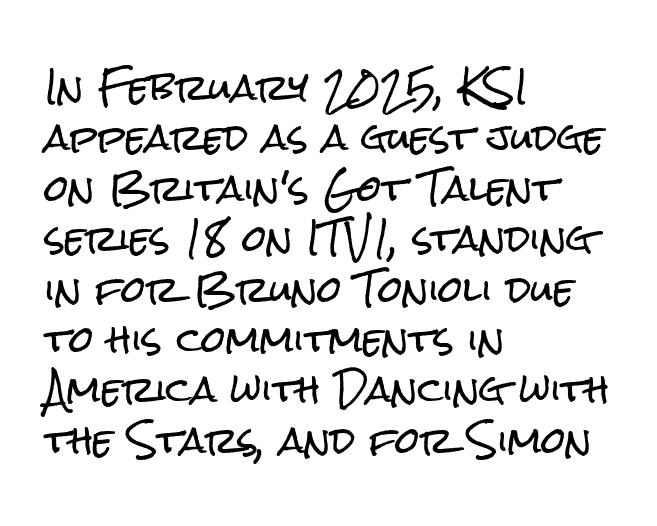
Q: Is the text italic (slanted)? A: No, it is upright.
Q: Is the typeface a serif or a sans-serif typeface? A: Sans-serif.
Q: Is the text underlined? A: No.
Q: How is the paragraph aligned? A: Left-aligned.
Q: Is the spacing between letters normal or unusually wide? A: Normal.
Q: Is the spacing between lines tight, normal or loose? A: Normal.
Q: Width (condensed, normal, or wide)? A: Condensed.
Q: Stroke contrast? A: Low.
Q: x-height? A: Medium.
Q: Monospaced? A: No.
